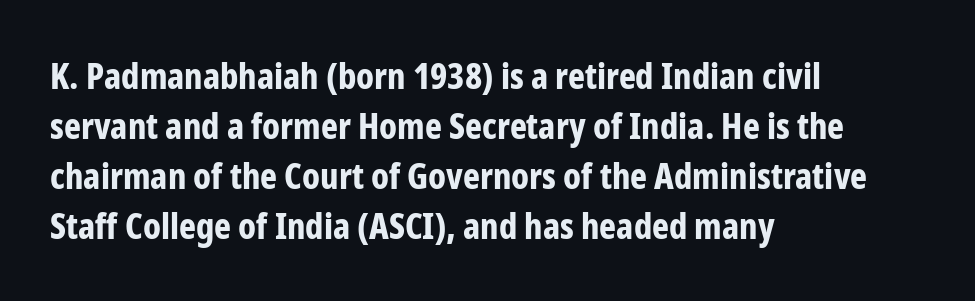
The image shows 36 px bold, condensed sans-serif type, upright; set left-aligned, normal line spacing (1.39x), normal letter spacing, not underlined; low stroke contrast and a medium x-height.
